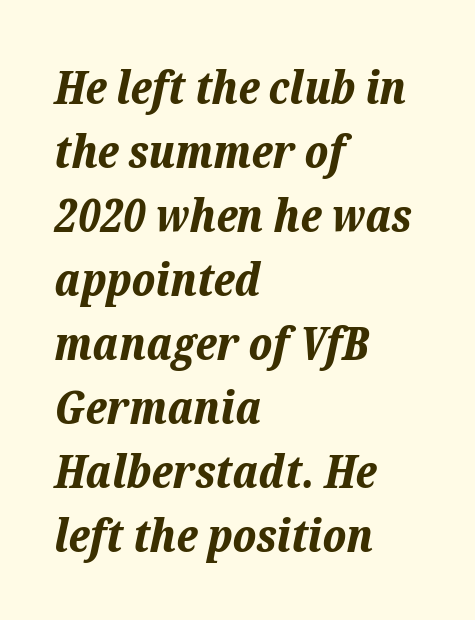
Q: Is the text bold? A: Yes.
Q: Is the text italic (slanted)? A: Yes, it leans right by about 12 degrees.
Q: Is the text underlined? A: No.
Q: How is the paragraph aligned? A: Left-aligned.
Q: Is the spacing between letters normal or unusually wide? A: Normal.
Q: Is the spacing between lines tight, normal or loose? A: Normal.
Q: Width (condensed, normal, or wide)? A: Normal.
Q: Stroke contrast? A: Low.
Q: x-height? A: Medium.
Q: Monospaced? A: No.
